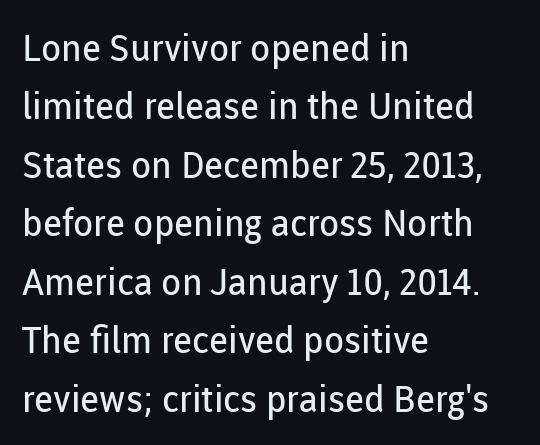
Q: Is the text bold? A: No.
Q: Is the text italic (slanted)? A: No, it is upright.
Q: Is the typeface a serif or a sans-serif typeface? A: Sans-serif.
Q: Is the text underlined? A: No.
Q: How is the paragraph aligned? A: Left-aligned.
Q: Is the spacing between letters normal or unusually wide? A: Normal.
Q: Is the spacing between lines tight, normal or loose? A: Normal.
Q: Width (condensed, normal, or wide)? A: Normal.
Q: Stroke contrast? A: Low.
Q: x-height? A: Medium.
Q: Monospaced? A: No.
